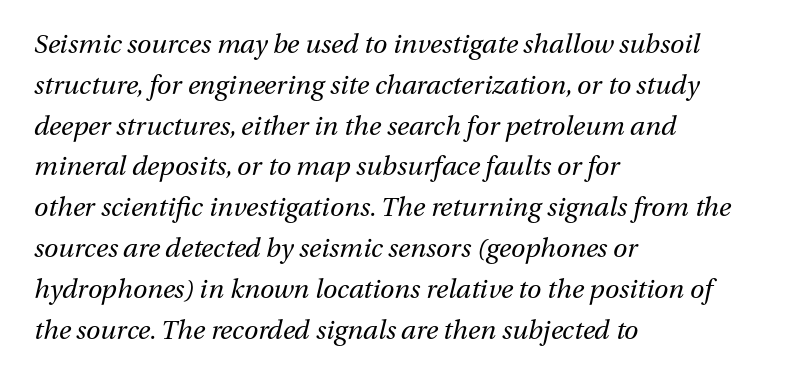
No word sits above an underline. Caption: multi-line text, flush left, ragged right. The lines sit at an ordinary, default distance from one another. The line texture is even and compact thanks to regular tracking. The weight would be labelled regular, book, light, or lighter still. Yep, that's italic — everything's leaning.
